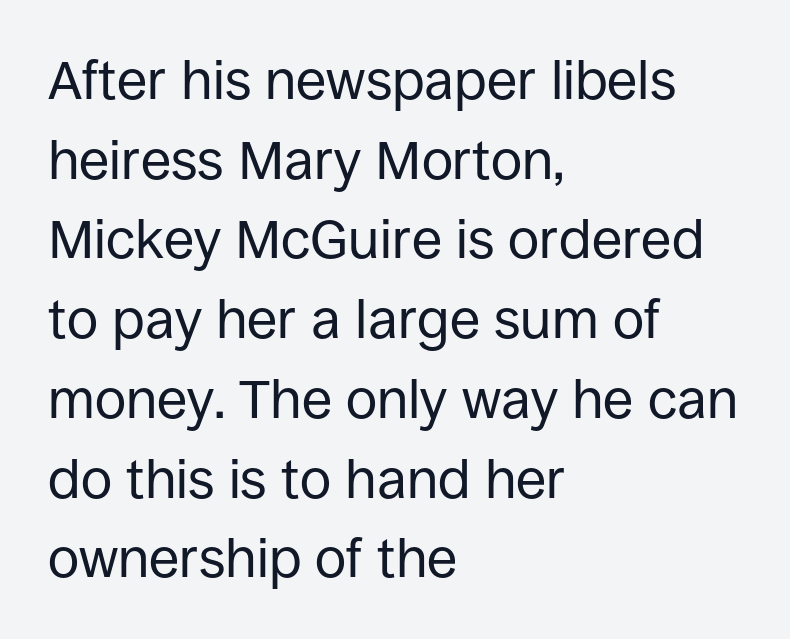
Q: Is the text bold? A: No.
Q: Is the text italic (slanted)? A: No, it is upright.
Q: Is the typeface a serif or a sans-serif typeface? A: Sans-serif.
Q: Is the text underlined? A: No.
Q: How is the paragraph aligned? A: Left-aligned.
Q: Is the spacing between letters normal or unusually wide? A: Normal.
Q: Is the spacing between lines tight, normal or loose? A: Normal.
Q: Width (condensed, normal, or wide)? A: Normal.
Q: Stroke contrast? A: Low.
Q: x-height? A: Large.
Q: Monospaced? A: No.
